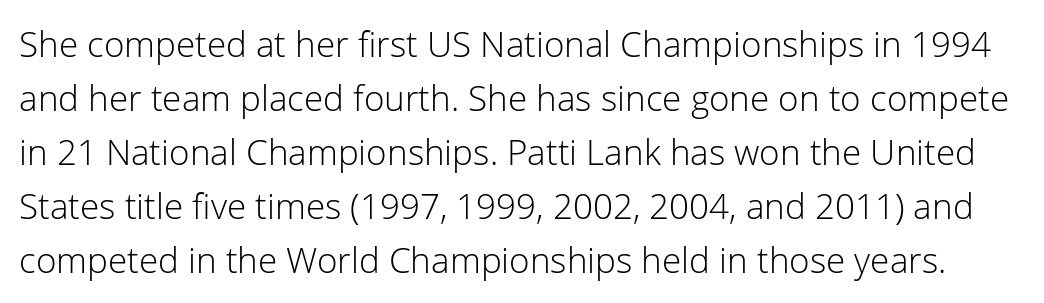
{"serif": "no", "italic": "no", "bold": "no", "weight": "light", "width": "normal", "stroke_contrast": "low", "x_height": "medium", "monospaced": "no", "underline": "no", "line_spacing": "normal", "line_spacing_ratio": 1.54, "letter_spacing": "normal", "letter_spacing_em": 0.0, "glyph_px": 35}
